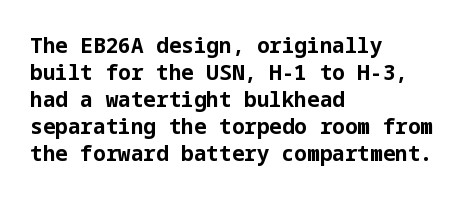
Q: Is the text bold? A: Yes.
Q: Is the text italic (slanted)? A: No, it is upright.
Q: Is the text underlined? A: No.
Q: How is the paragraph aligned? A: Left-aligned.
Q: Is the spacing between letters normal or unusually wide? A: Normal.
Q: Is the spacing between lines tight, normal or loose? A: Normal.
